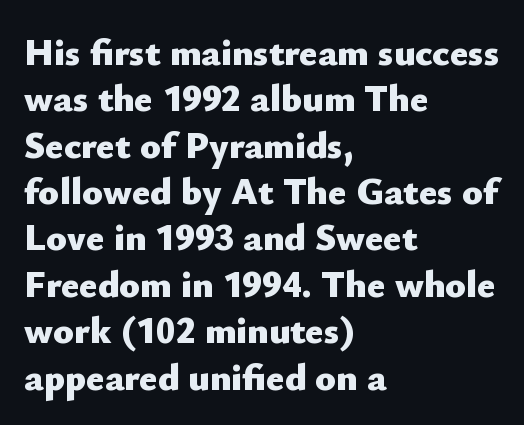
{"serif": "no", "italic": "no", "bold": "yes", "weight": "heavy", "width": "normal", "stroke_contrast": "low", "x_height": "small", "monospaced": "no", "underline": "no", "align": "left", "line_spacing_ratio": 1.22, "letter_spacing": "normal", "letter_spacing_em": 0.0, "glyph_px": 38}
